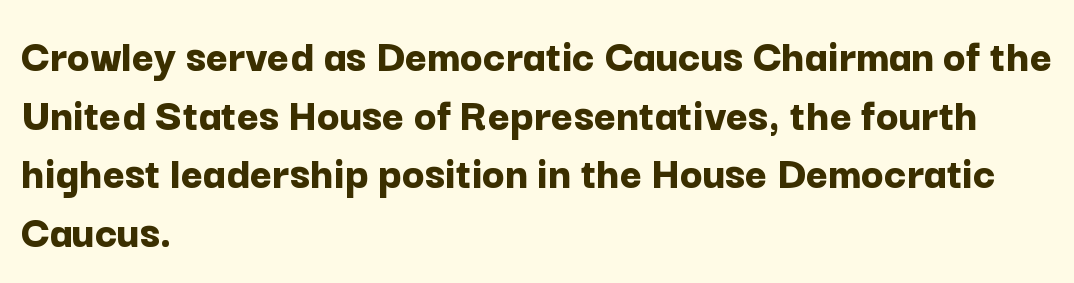
Q: Is the text bold? A: Yes.
Q: Is the text italic (slanted)? A: No, it is upright.
Q: Is the typeface a serif or a sans-serif typeface? A: Sans-serif.
Q: Is the text underlined? A: No.
Q: How is the paragraph aligned? A: Left-aligned.
Q: Is the spacing between letters normal or unusually wide? A: Normal.
Q: Is the spacing between lines tight, normal or loose? A: Normal.
Q: Width (condensed, normal, or wide)? A: Normal.
Q: Stroke contrast? A: Low.
Q: x-height? A: Medium.
Q: Monospaced? A: No.
